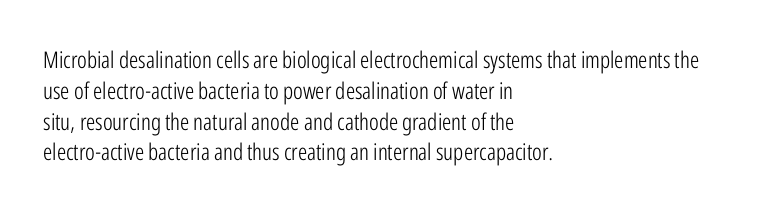
{"italic": "no", "bold": "no", "underline": "no", "align": "left", "line_spacing": "normal", "line_spacing_ratio": 1.34, "letter_spacing": "normal", "letter_spacing_em": 0.0, "glyph_px": 23}
